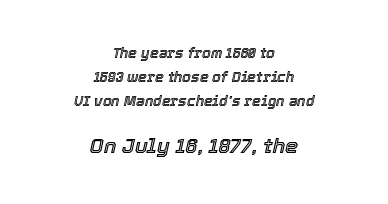
The image shows 21 px text type, italic (leaning right); set centered, line spacing 1.72x, normal letter spacing, not underlined; the second (bottom) block is 1.5x larger.
